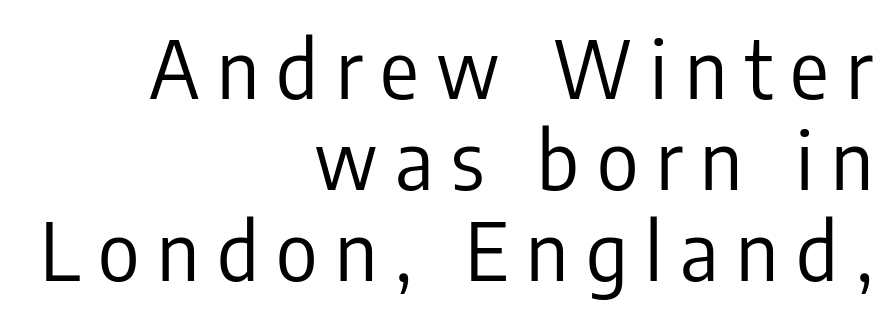
Q: Is the text bold? A: No.
Q: Is the text italic (slanted)? A: No, it is upright.
Q: Is the typeface a serif or a sans-serif typeface? A: Sans-serif.
Q: Is the text underlined? A: No.
Q: How is the paragraph aligned? A: Right-aligned.
Q: Is the spacing between letters normal or unusually wide? A: Unusually wide.
Q: Is the spacing between lines tight, normal or loose? A: Tight.
Q: Width (condensed, normal, or wide)? A: Condensed.
Q: Stroke contrast? A: Low.
Q: x-height? A: Medium.
Q: Monospaced? A: No.
